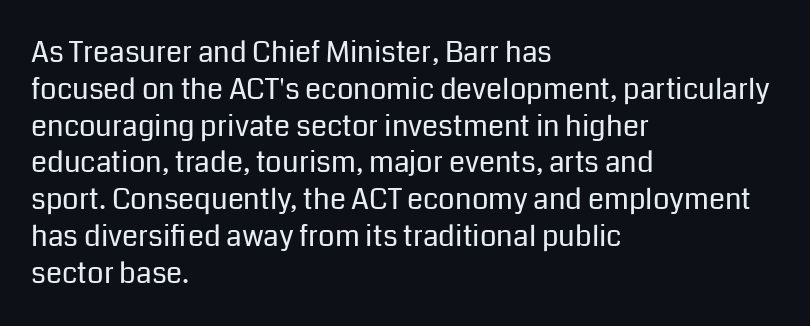
Is this a sans? Yes — the strokes have no serifs. Caption: multi-line text, flush left, ragged right. Vertical strokes here are truly vertical. No heavy texture on the line: the type isn't bold. Note the varied advance widths — an 'i' is clearly narrower than an 'm'.
